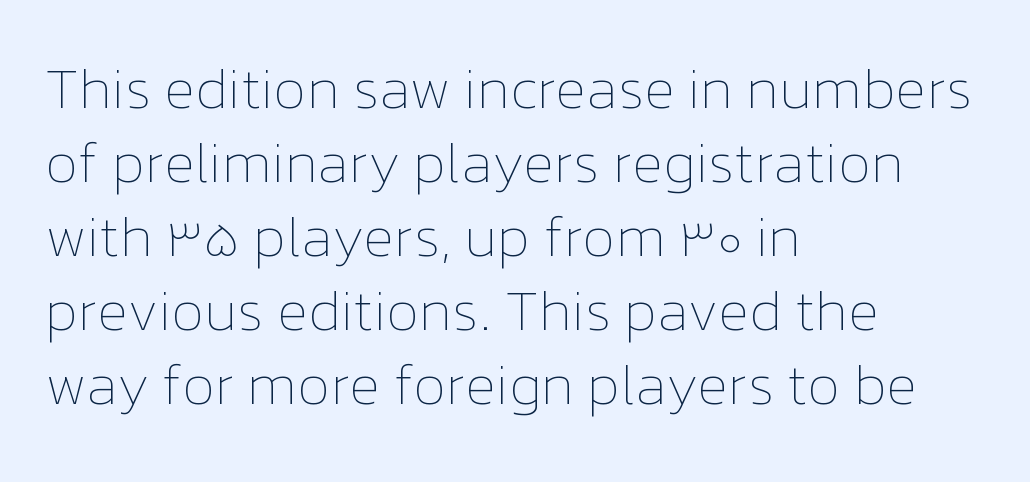
You could not count columns in this text — the font is proportionally spaced. A student would call this left alignment; a typographer would say flush left, rag right. Does extra space separate the letters? No, they use regular spacing. Unbolded letterforms with no extra heft. The passage shown stacks its lines at a standard gap.
